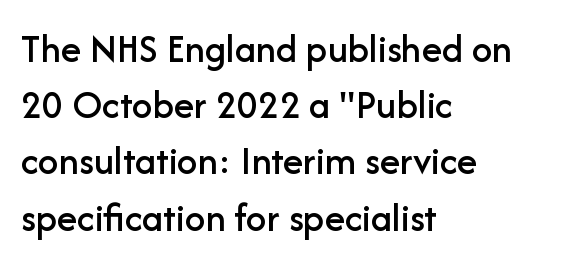
The image shows 41 px sans-serif type, upright; set left-aligned, normal line spacing (1.37x), normal letter spacing, not underlined; low stroke contrast and a medium x-height.
